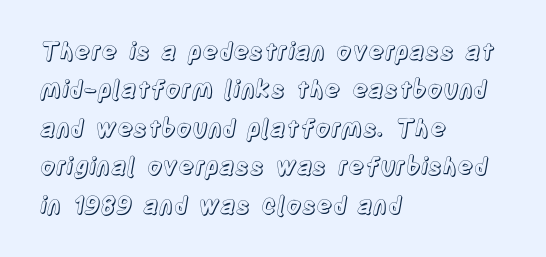
Q: Is the text italic (slanted)? A: Yes.
Q: Is the text underlined? A: No.
Q: How is the paragraph aligned? A: Left-aligned.
Q: Is the spacing between letters normal or unusually wide? A: Normal.
Q: Is the spacing between lines tight, normal or loose? A: Normal.
